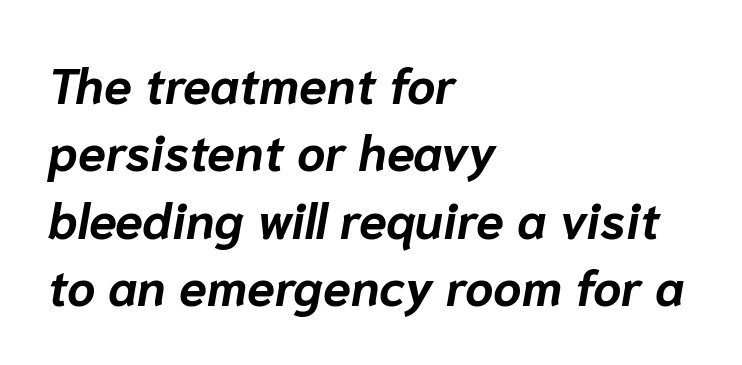
Q: Is the text bold? A: Yes.
Q: Is the text italic (slanted)? A: Yes, it leans right by about 10 degrees.
Q: Is the text underlined? A: No.
Q: How is the paragraph aligned? A: Left-aligned.
Q: Is the spacing between letters normal or unusually wide? A: Normal.
Q: Is the spacing between lines tight, normal or loose? A: Normal.
Q: Width (condensed, normal, or wide)? A: Normal.
Q: Stroke contrast? A: Low.
Q: x-height? A: Medium.
Q: Monospaced? A: No.
